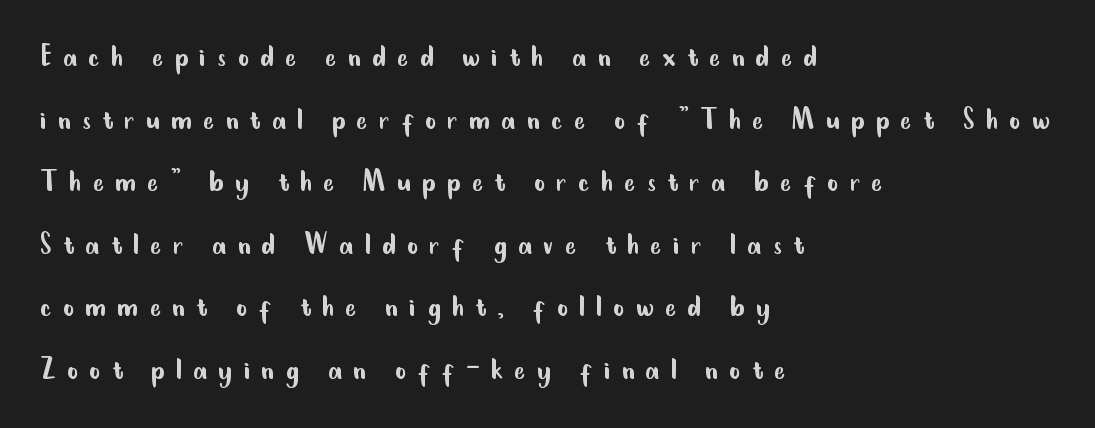
The image shows 34 px regular-weight, condensed sans-serif type, upright; set left-aligned, line spacing 1.84x, unusually wide letter spacing (+0.33 em), not underlined; low stroke contrast and a small x-height.
